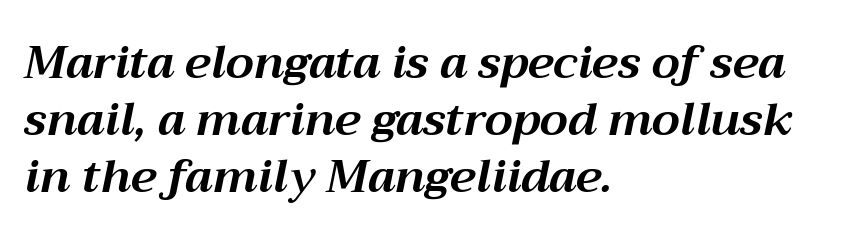
{"italic": "yes", "lean": "right", "slant_degrees": 12, "bold": "yes", "weight": "bold", "width": "normal", "stroke_contrast": "medium", "x_height": "medium", "monospaced": "no", "underline": "no", "align": "left", "line_spacing": "normal", "line_spacing_ratio": 1.27, "letter_spacing": "normal", "letter_spacing_em": 0.0, "glyph_px": 45}
